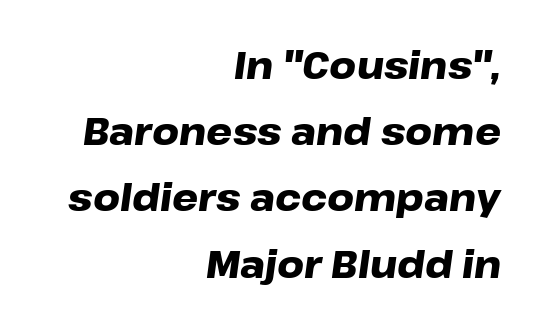
One-word summary of the alignment: right. The letters are slanted; this is an italic face. Descenders hang freely into open space. In terms of letterspacing, this is plain default setting. Note the varied advance widths — an 'i' is clearly narrower than an 'm'.
